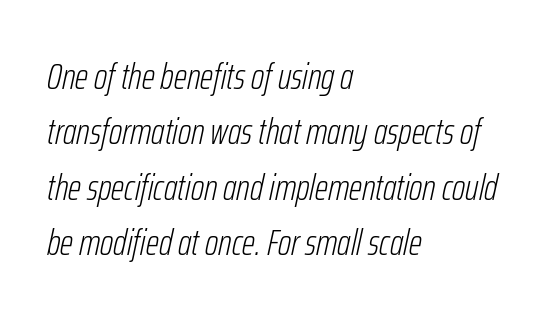
Q: Is the text bold? A: No.
Q: Is the text italic (slanted)? A: Yes, it leans right by about 12 degrees.
Q: Is the text underlined? A: No.
Q: How is the paragraph aligned? A: Left-aligned.
Q: Is the spacing between letters normal or unusually wide? A: Normal.
Q: Is the spacing between lines tight, normal or loose? A: Normal.
Q: Width (condensed, normal, or wide)? A: Condensed.
Q: Stroke contrast? A: Low.
Q: x-height? A: Medium.
Q: Monospaced? A: No.
